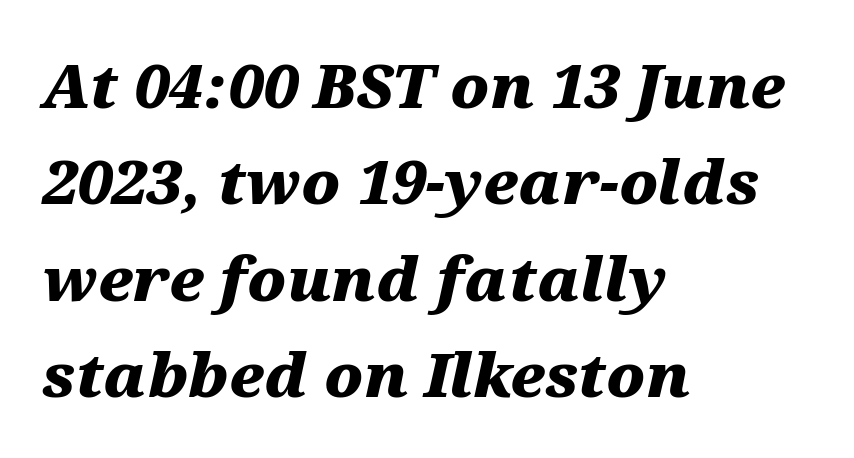
{"italic": "yes", "lean": "right", "slant_degrees": 12, "bold": "yes", "weight": "heavy", "width": "wide", "stroke_contrast": "medium", "x_height": "medium", "monospaced": "no", "underline": "no", "align": "left", "line_spacing": "normal", "line_spacing_ratio": 1.58, "letter_spacing": "normal", "letter_spacing_em": 0.0, "glyph_px": 61}
